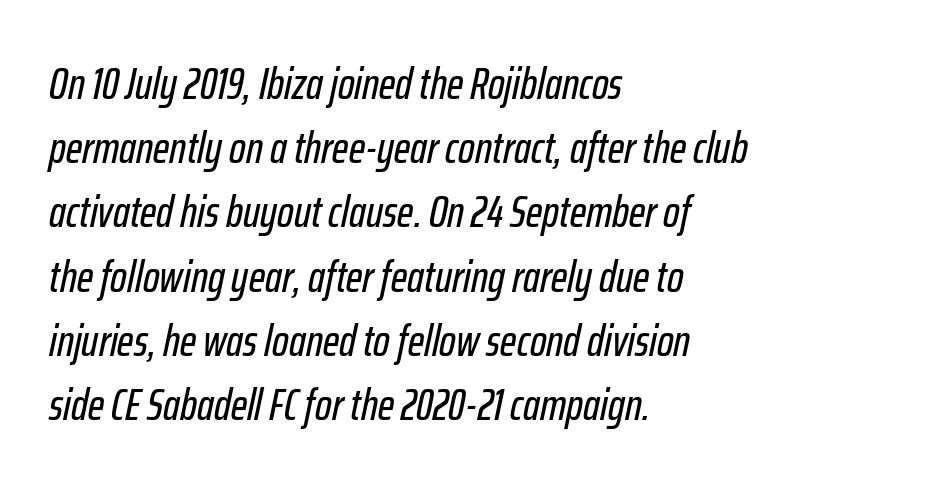
The image shows 44 px condensed type, italic (leaning right); set left-aligned, normal line spacing (1.46x), normal letter spacing, not underlined; low stroke contrast and a medium x-height.
